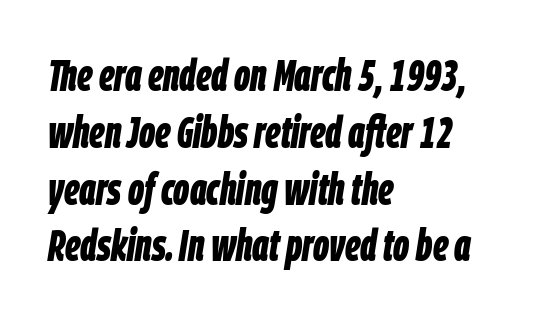
Honestly, the row spacing looks completely unremarkable. No word sits above an underline. The passage is arranged the way most books set body copy — flush left. The rendering uses natural spacing where letterforms have individual widths. The font's italic variant was chosen for this text. The line texture is even and compact thanks to regular tracking.
